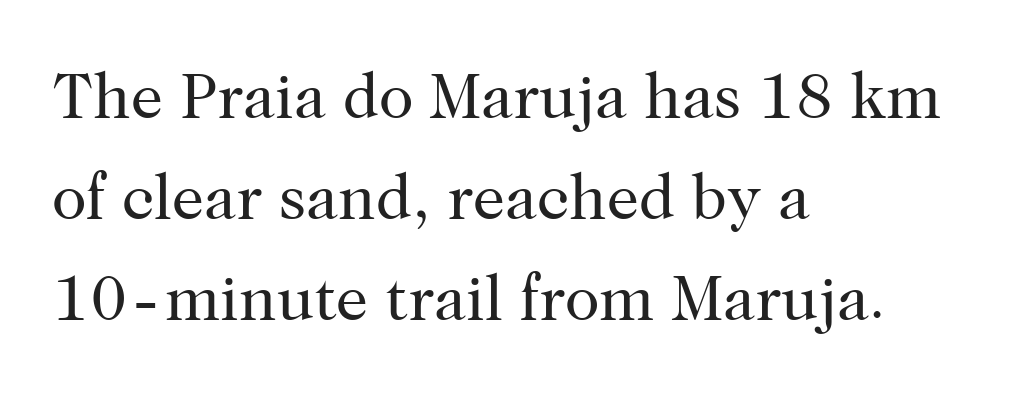
Q: Is the text bold? A: No.
Q: Is the text italic (slanted)? A: No, it is upright.
Q: Is the typeface a serif or a sans-serif typeface? A: Serif.
Q: Is the text underlined? A: No.
Q: How is the paragraph aligned? A: Left-aligned.
Q: Is the spacing between letters normal or unusually wide? A: Normal.
Q: Is the spacing between lines tight, normal or loose? A: Normal.
Q: Width (condensed, normal, or wide)? A: Normal.
Q: Stroke contrast? A: High.
Q: x-height? A: Medium.
Q: Monospaced? A: No.
